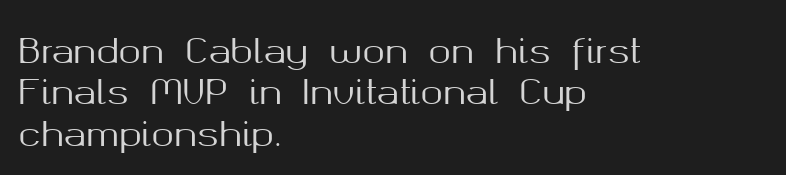
The image shows 34 px sans-serif type, upright; set left-aligned, line spacing 1.22x, normal letter spacing, not underlined; medium stroke contrast and a medium x-height.
